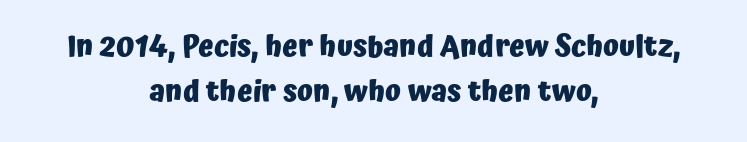
Evenly set lines give the paragraph a standard silhouette. Does extra space separate the letters? No, they use regular spacing. Honestly, there is no underline to notice here at all. A student would call this center alignment; a typographer would say set centered.
